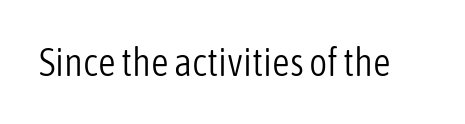
The image shows 39 px light, condensed sans-serif type, upright; set normal letter spacing, not underlined; low stroke contrast and a medium x-height.
